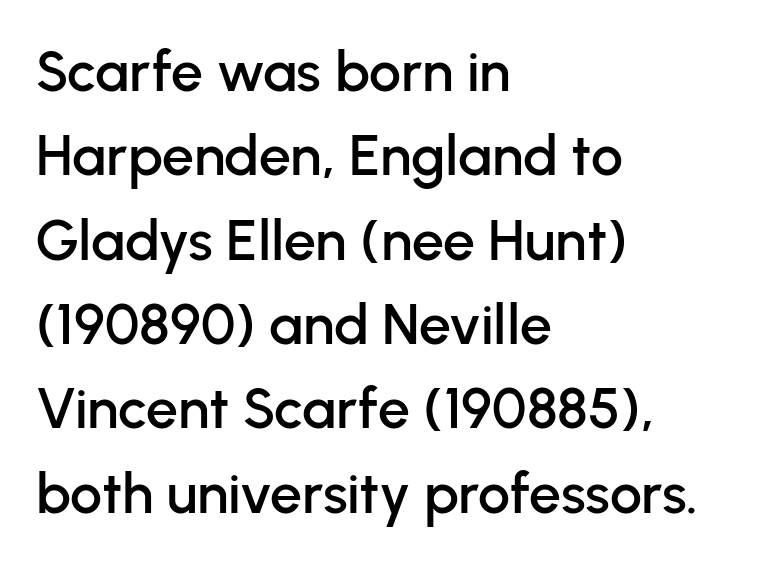
You could not count columns in this text — the font is proportionally spaced. The typeface chosen for these lines omits serifs. One glance says typical: line gaps are just what's usual. The horizontal fit of the characters is conventional and even. Every character sits straight up, as roman type does. The setting favours the left margin, as ordinary paragraphs usually do.
